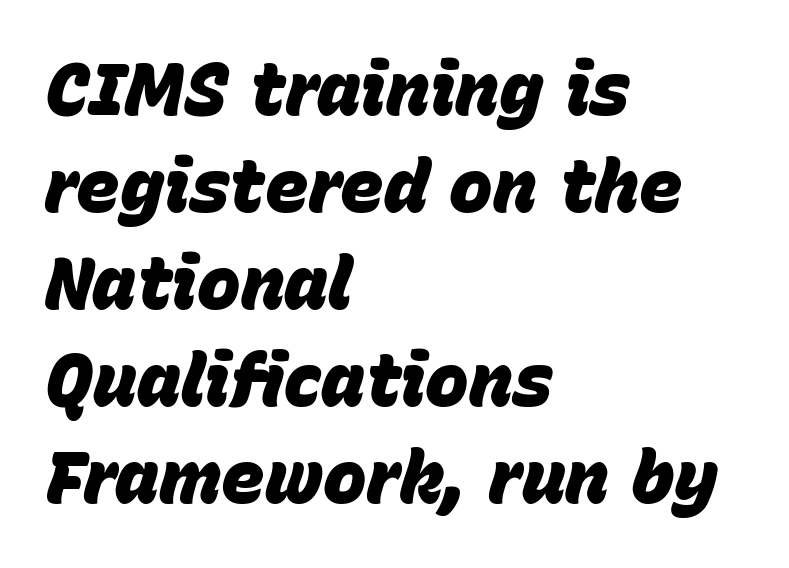
Q: Is the text bold? A: Yes.
Q: Is the text italic (slanted)? A: Yes, it leans right by about 15 degrees.
Q: Is the text underlined? A: No.
Q: How is the paragraph aligned? A: Left-aligned.
Q: Is the spacing between letters normal or unusually wide? A: Normal.
Q: Is the spacing between lines tight, normal or loose? A: Normal.
Q: Width (condensed, normal, or wide)? A: Normal.
Q: Stroke contrast? A: Low.
Q: x-height? A: Large.
Q: Monospaced? A: No.
